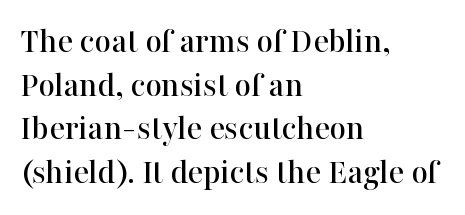
Descenders are the only things crossing below the line. Between one letter and the next there's only the usual sliver of space. You can tell it's not italic because the verticals are truly vertical. Yep, those are serifs on the letters.
